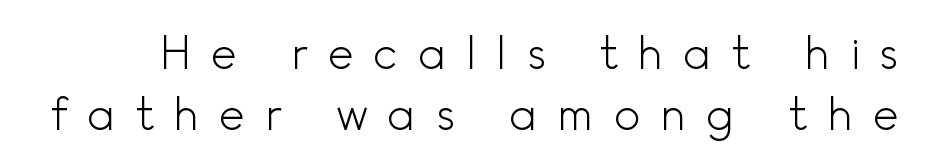
Q: Is the text bold? A: No.
Q: Is the text italic (slanted)? A: No, it is upright.
Q: Is the typeface a serif or a sans-serif typeface? A: Sans-serif.
Q: Is the text underlined? A: No.
Q: Is the spacing between letters normal or unusually wide? A: Unusually wide.
Q: Is the spacing between lines tight, normal or loose? A: Normal.
Q: Width (condensed, normal, or wide)? A: Normal.
Q: x-height? A: Small.
Q: Monospaced? A: No.
